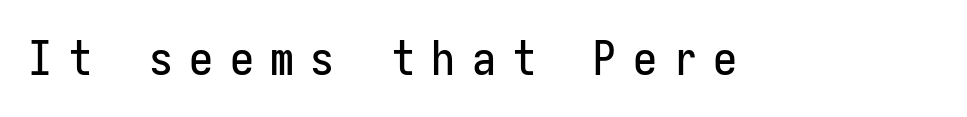
Ordinary non-slanted type is in use. The face used here is monospaced, like something from a code editor. In terms of letterspacing, this is a distinctly airy, spread setting. Are there feet on the stems? There aren't — it's a sans.
